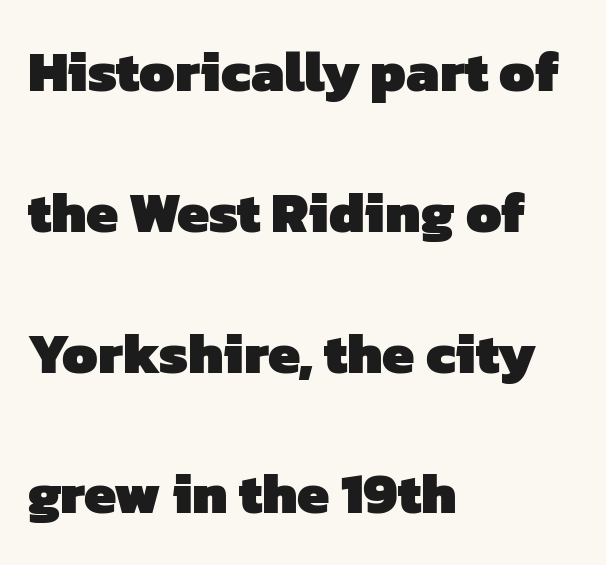
The image shows 57 px heavy sans-serif type; set left-aligned, loose line spacing (2.47x), normal letter spacing, not underlined; low stroke contrast and a medium x-height.
